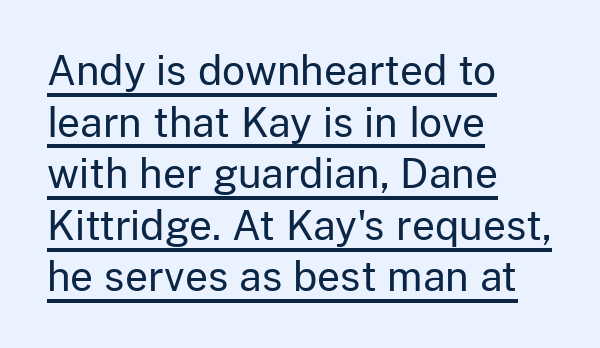
{"serif": "no", "italic": "no", "bold": "no", "weight": "regular", "width": "normal", "stroke_contrast": "low", "x_height": "medium", "monospaced": "no", "underline": "yes", "align": "left", "line_spacing": "normal", "line_spacing_ratio": 1.29, "letter_spacing": "normal", "letter_spacing_em": 0.0, "glyph_px": 40}
